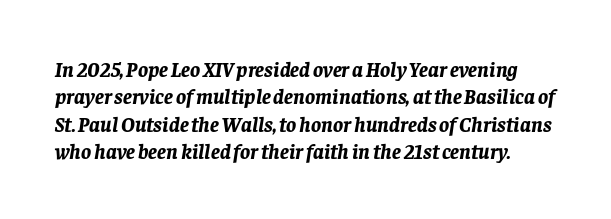
Q: Is the text bold? A: Yes.
Q: Is the text italic (slanted)? A: Yes, it leans right by about 8 degrees.
Q: Is the text underlined? A: No.
Q: Is the spacing between letters normal or unusually wide? A: Normal.
Q: Is the spacing between lines tight, normal or loose? A: Normal.
